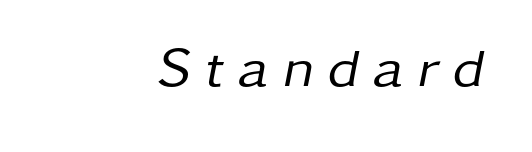
The image shows 55 px regular-weight type, italic (leaning right); set right-aligned, unusually wide letter spacing (+0.25 em), not underlined; low stroke contrast and a medium x-height.
